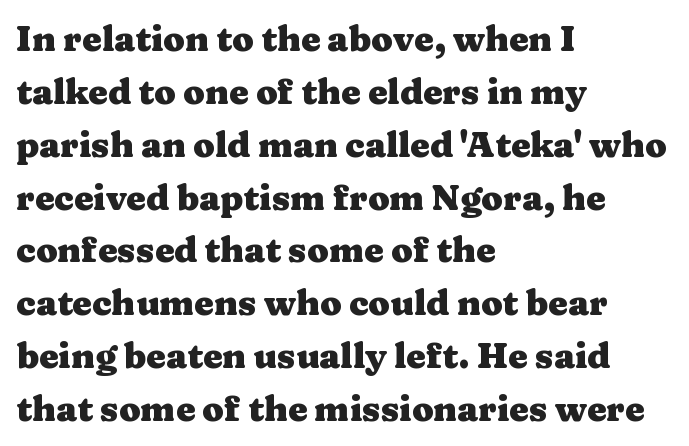
The image shows 35 px heavy, wide serif type, upright; set left-aligned, normal line spacing (1.51x), normal letter spacing, not underlined; medium stroke contrast and a medium x-height.
